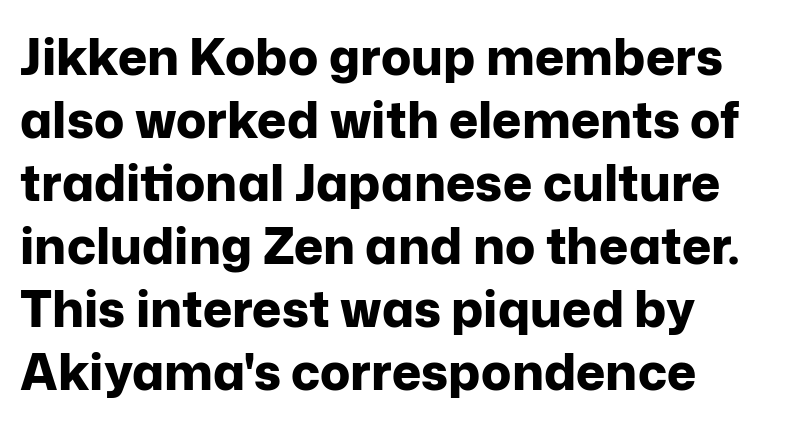
The image shows 50 px bold sans-serif type, upright; set left-aligned, normal line spacing (1.26x), normal letter spacing, not underlined; low stroke contrast and a medium x-height.
